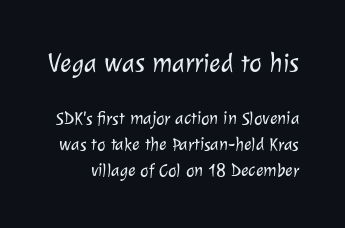
Q: Is the text bold? A: No.
Q: Is the text underlined? A: No.
Q: Is the spacing between letters normal or unusually wide? A: Normal.
Q: Is the spacing between lines tight, normal or loose? A: Normal.
Q: Which block of text is set in a larger size, the first (top) or the second (bottom)? A: The first (top) one.
